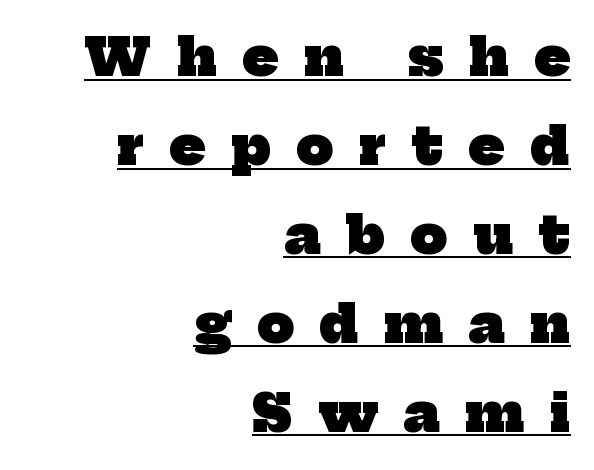
The image shows 52 px heavy serif type; set right-aligned, line spacing 1.71x, unusually wide letter spacing (+0.49 em), underlined; low stroke contrast and a medium x-height.
